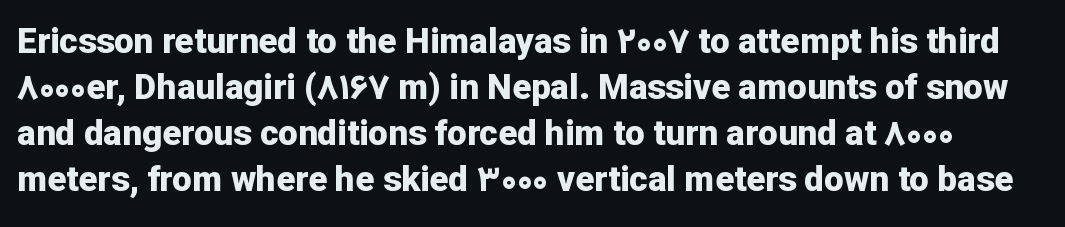
{"serif": "no", "italic": "no", "bold": "yes", "weight": "bold", "width": "normal", "stroke_contrast": "low", "x_height": "medium", "monospaced": "no", "underline": "no", "line_spacing": "normal", "line_spacing_ratio": 1.31, "letter_spacing": "normal", "letter_spacing_em": 0.0, "glyph_px": 35}
